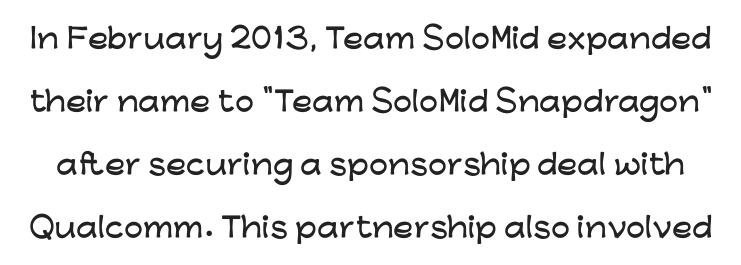
In terms of posture, this sample is upright. Words float on clear page, feet unadorned. Vertically, the passage feels expansive, rows floating well apart. Short note: letters normally spaced.
